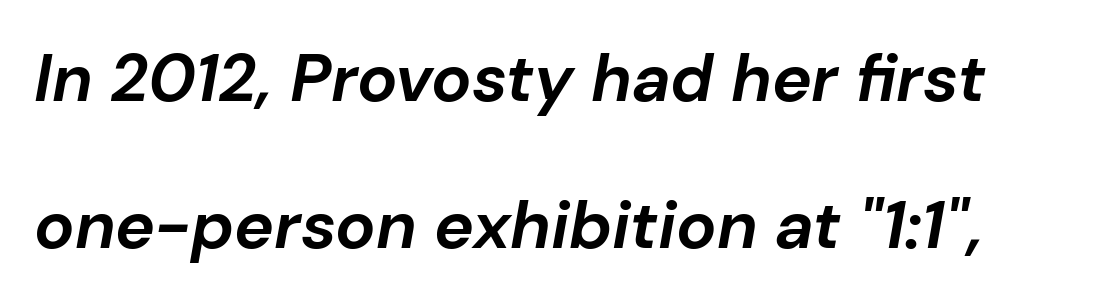
Q: Is the text bold? A: Yes.
Q: Is the text italic (slanted)? A: Yes, it leans right by about 10 degrees.
Q: Is the text underlined? A: No.
Q: Is the spacing between letters normal or unusually wide? A: Normal.
Q: Is the spacing between lines tight, normal or loose? A: Loose.
Q: Width (condensed, normal, or wide)? A: Normal.
Q: Stroke contrast? A: Low.
Q: x-height? A: Medium.
Q: Monospaced? A: No.
